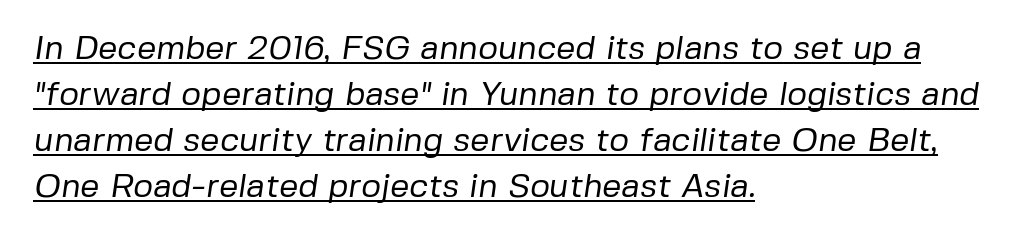
The passage shown is typed in a proportional face where columns would drift. Nothing heavy about these letters — not bold at all. The words here are underlined. Nothing unusual about the tracking: characters are spaced as the font intends. Serif or sans? Sans — the stroke terminals are bare. Line beginnings align vertically; line endings do not.
